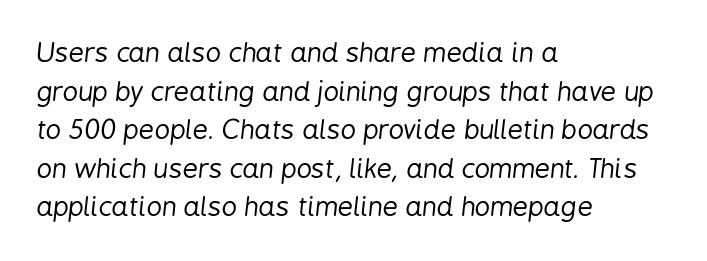
The image shows 27 px text type, italic (leaning right); set left-aligned, normal line spacing (1.43x), normal letter spacing, not underlined.
